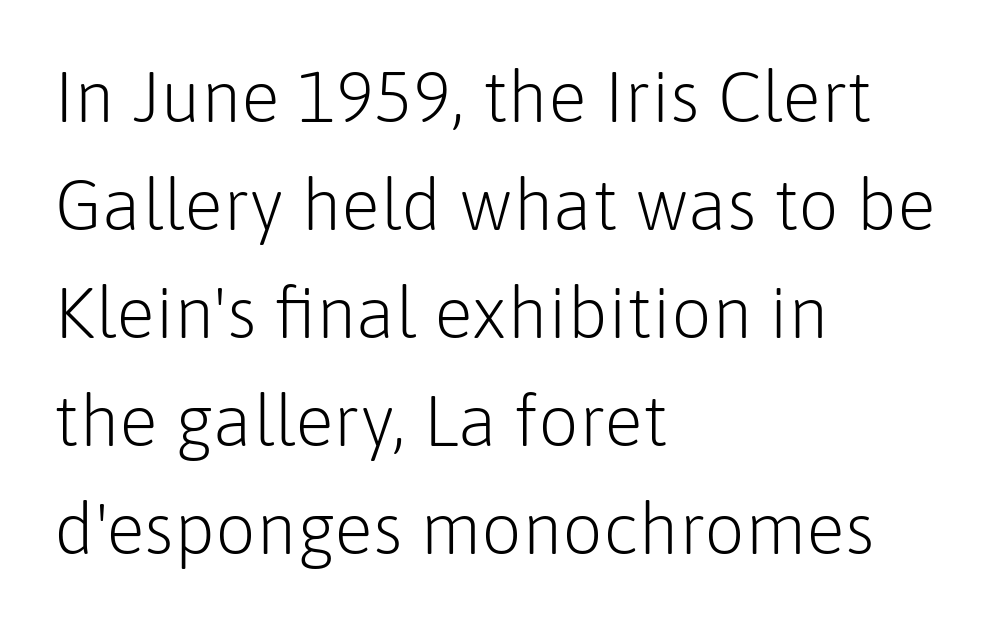
Varying glyph widths throughout — classic text-font behaviour. Compared with a centered layout, this one pins lines to the left instead. The lines sit at an ordinary, default distance from one another. A typesetter would label this face a sans.
